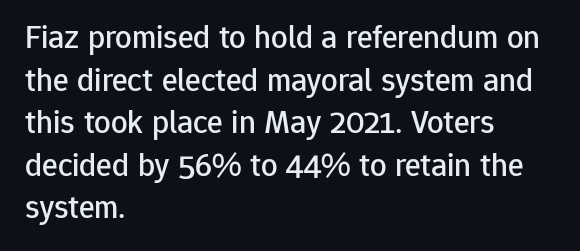
A typesetter would mark this as roman, not italic. Here the glyphs are tracked normally, forming tight word shapes. Each letter's strokes conclude bluntly, with no projecting serifs. The space between consecutive lines is moderate. A student would call this left alignment; a typographer would say flush left, rag right.
